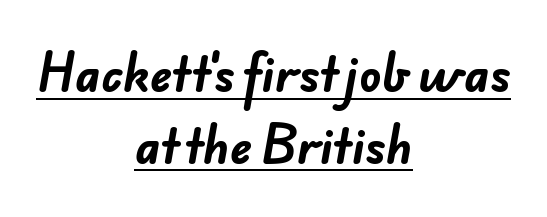
{"serif": "no", "bold": "yes", "weight": "bold", "width": "normal", "stroke_contrast": "low", "x_height": "small", "monospaced": "no", "underline": "yes", "align": "center", "line_spacing": "normal", "line_spacing_ratio": 1.56, "letter_spacing": "normal", "letter_spacing_em": 0.0, "glyph_px": 46}
